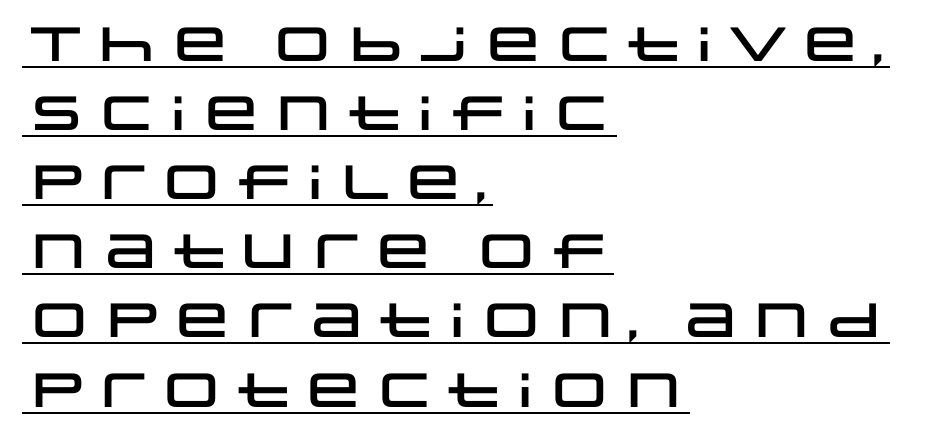
The font family rendered here belongs to the sans-serif group. No italicization has been applied; the sample stays upright. Successive baselines arrive at the customary interval. The glyphs are accompanied by a horizontal stroke just below them.
